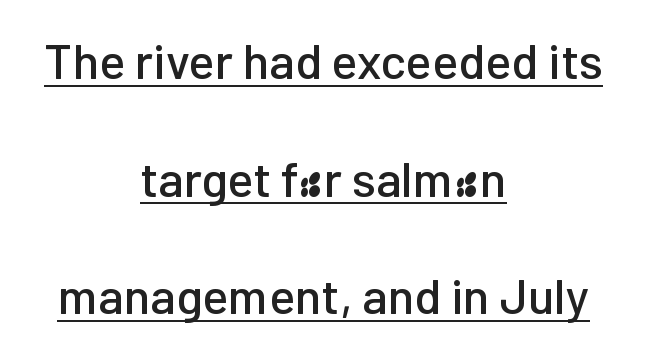
{"serif": "no", "italic": "no", "width": "normal", "stroke_contrast": "low", "x_height": "medium", "monospaced": "no", "underline": "yes", "align": "center", "line_spacing": "loose", "line_spacing_ratio": 2.4, "letter_spacing": "normal", "letter_spacing_em": 0.0, "glyph_px": 49}
